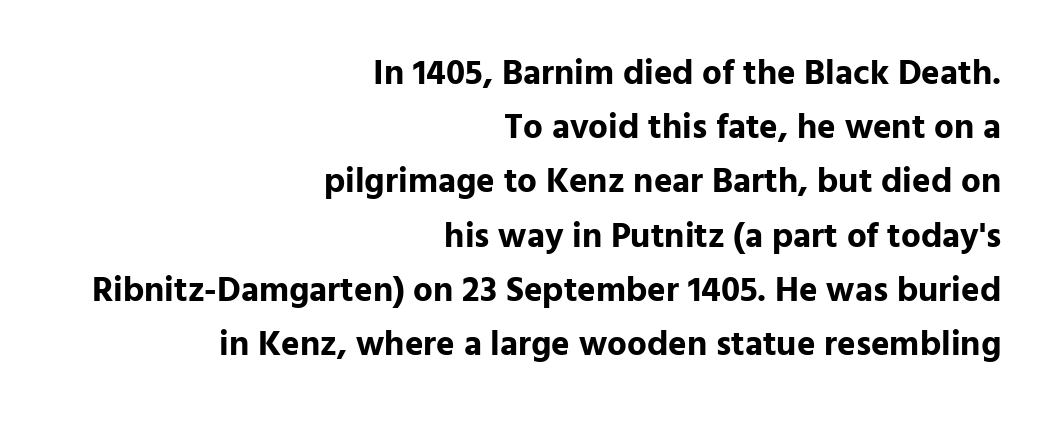
Does the copy run flush right? Yes — the right margin is perfectly even. Note the varied advance widths — an 'i' is clearly narrower than an 'm'. Descender tails drop into unmarked territory. Pretty heavy lettering here — definitely bold.
